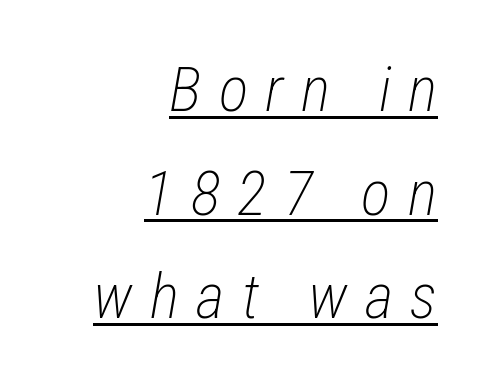
Q: Is the text bold? A: No.
Q: Is the text italic (slanted)? A: Yes, it leans right by about 12 degrees.
Q: Is the text underlined? A: Yes.
Q: How is the paragraph aligned? A: Right-aligned.
Q: Is the spacing between letters normal or unusually wide? A: Unusually wide.
Q: Is the spacing between lines tight, normal or loose? A: Normal.
Q: Width (condensed, normal, or wide)? A: Condensed.
Q: Stroke contrast? A: Low.
Q: x-height? A: Medium.
Q: Monospaced? A: No.
